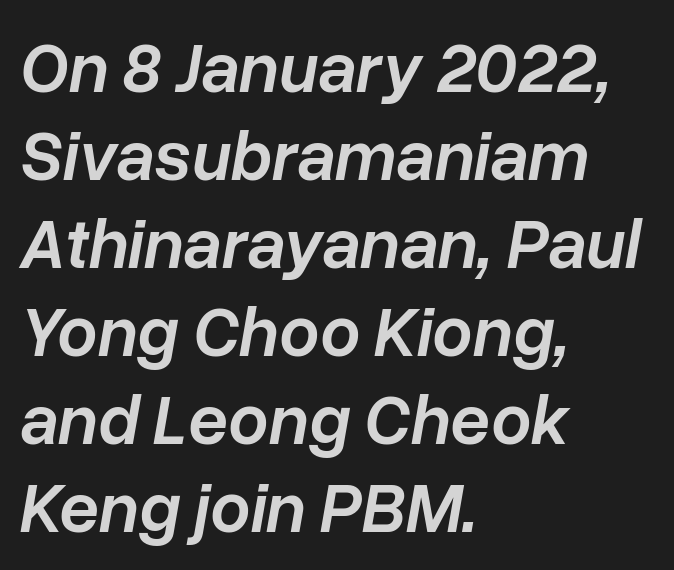
Q: Is the text bold? A: Semi-bold.
Q: Is the text italic (slanted)? A: Yes, it leans right by about 10 degrees.
Q: Is the text underlined? A: No.
Q: How is the paragraph aligned? A: Left-aligned.
Q: Is the spacing between letters normal or unusually wide? A: Normal.
Q: Width (condensed, normal, or wide)? A: Normal.
Q: Stroke contrast? A: Low.
Q: x-height? A: Medium.
Q: Monospaced? A: No.
